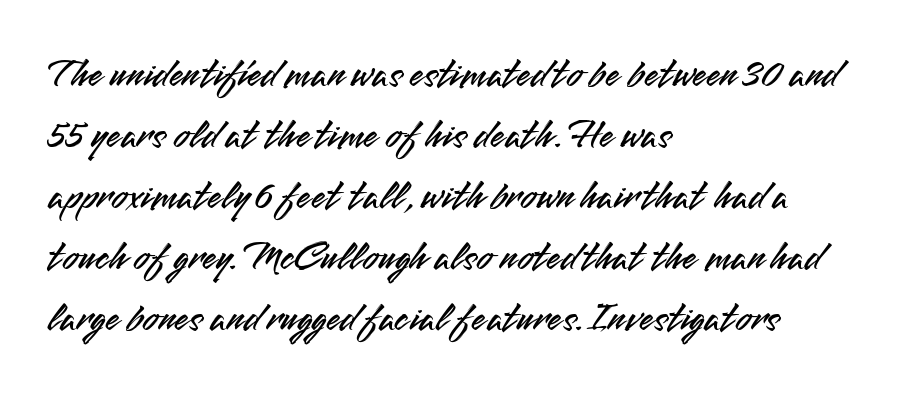
These lines are rendered in a variable-pitch font. Interline gaps are of average width in this sample. The typeface chosen for these lines omits serifs. The space directly below the letters is spotless. These lines are set flush left with a ragged right edge.
